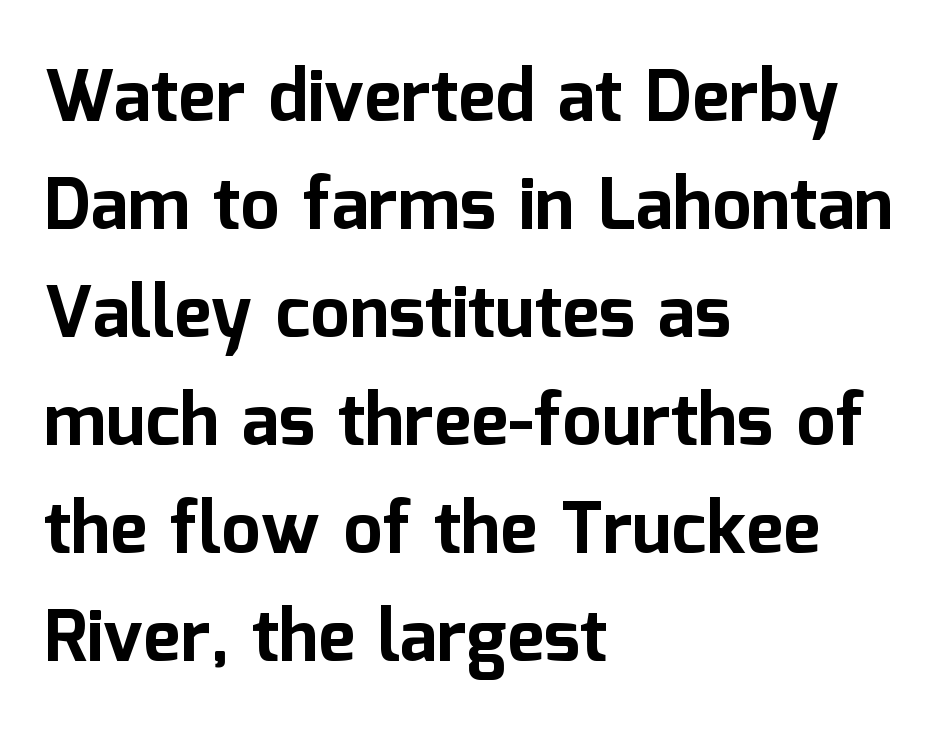
{"serif": "no", "italic": "no", "bold": "yes", "weight": "bold", "width": "normal", "stroke_contrast": "low", "x_height": "medium", "monospaced": "no", "underline": "no", "align": "left", "line_spacing": "normal", "line_spacing_ratio": 1.52, "letter_spacing": "normal", "letter_spacing_em": 0.0, "glyph_px": 71}
